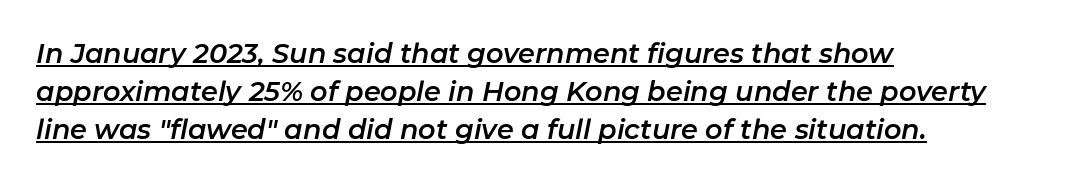
Visually the block forms a straight wall on the left and a jagged coastline on the right. This sample keeps an unexceptional amount of space between lines. Does extra space separate the letters? No, they use regular spacing. Posture: slanted. Like a heading marked for emphasis, these lines bear an underscore.
